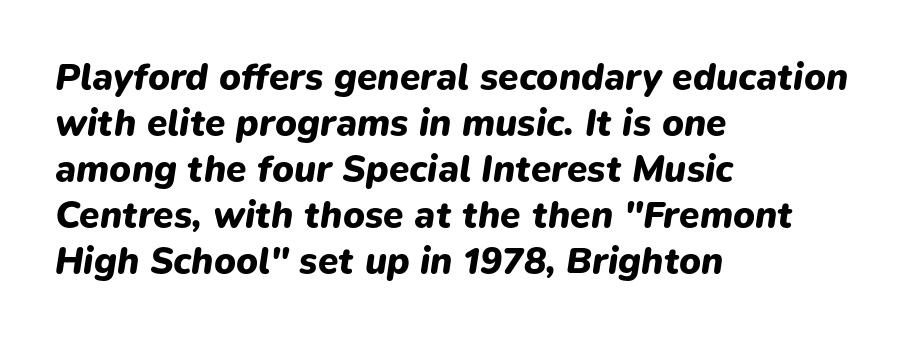
{"italic": "yes", "lean": "right", "slant_degrees": 9, "bold": "yes", "weight": "heavy", "width": "normal", "stroke_contrast": "low", "x_height": "medium", "monospaced": "no", "underline": "no", "align": "left", "line_spacing_ratio": 1.24, "letter_spacing": "normal", "letter_spacing_em": 0.0, "glyph_px": 37}
